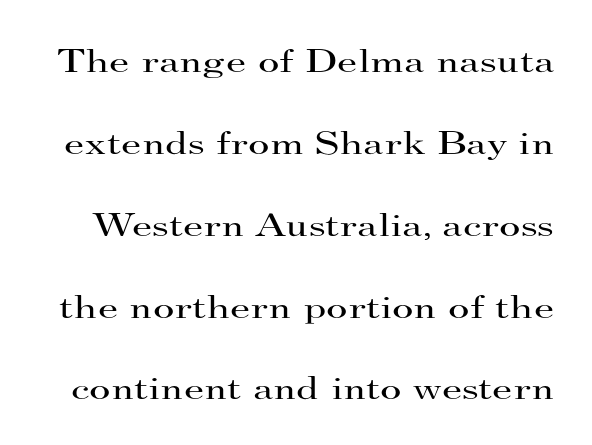
Heft: none added — not bold. Examine the stroke ends and you'll spot serifs. Nothing unusual about the tracking: characters are spaced as the font intends. The line-height multiplier appears high, well above default.
